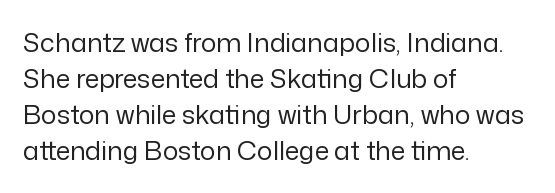
{"italic": "no", "bold": "no", "underline": "no", "align": "left", "line_spacing": "normal", "line_spacing_ratio": 1.39, "letter_spacing": "normal", "letter_spacing_em": 0.0, "glyph_px": 26}
